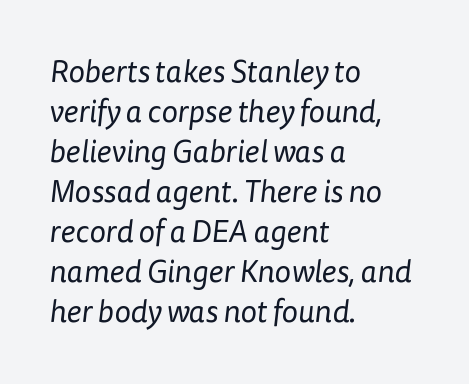
Here the designer chose a conventional face with non-uniform glyph widths. Stems here are at most as thick as an everyday book face. The space directly below the letters is spotless. Line starts are locked; line ends wander. The type family on display is of the sans-serif kind.
